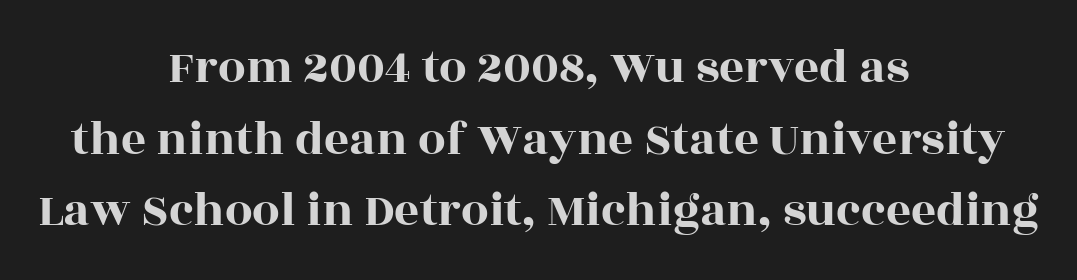
Q: Is the text italic (slanted)? A: No, it is upright.
Q: Is the typeface a serif or a sans-serif typeface? A: Serif.
Q: Is the text underlined? A: No.
Q: How is the paragraph aligned? A: Centered.
Q: Is the spacing between letters normal or unusually wide? A: Normal.
Q: Is the spacing between lines tight, normal or loose? A: Normal.
Q: Width (condensed, normal, or wide)? A: Wide.
Q: x-height? A: Large.
Q: Monospaced? A: No.
